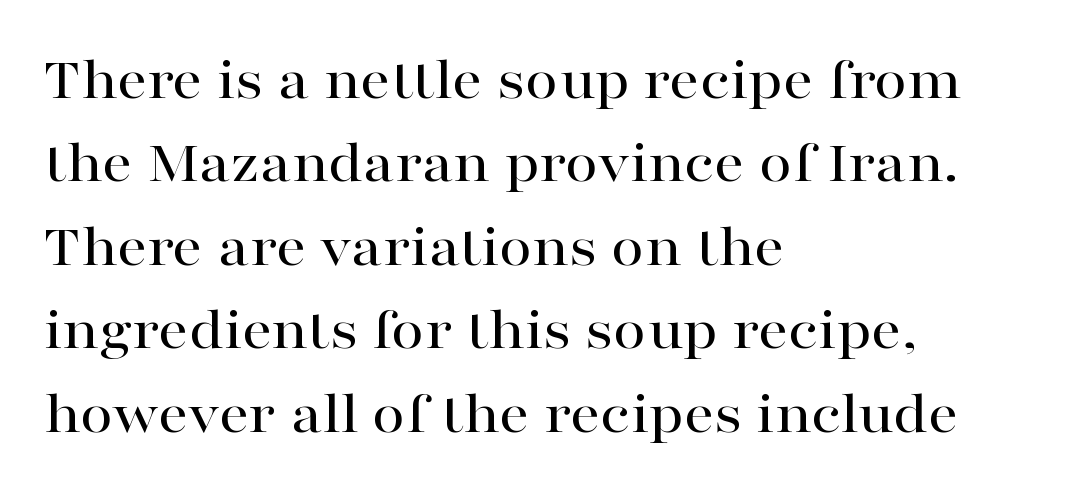
{"serif": "yes", "italic": "no", "width": "wide", "stroke_contrast": "high", "x_height": "medium", "monospaced": "no", "underline": "no", "align": "left", "line_spacing": "normal", "line_spacing_ratio": 1.39, "letter_spacing": "normal", "letter_spacing_em": 0.0, "glyph_px": 60}
